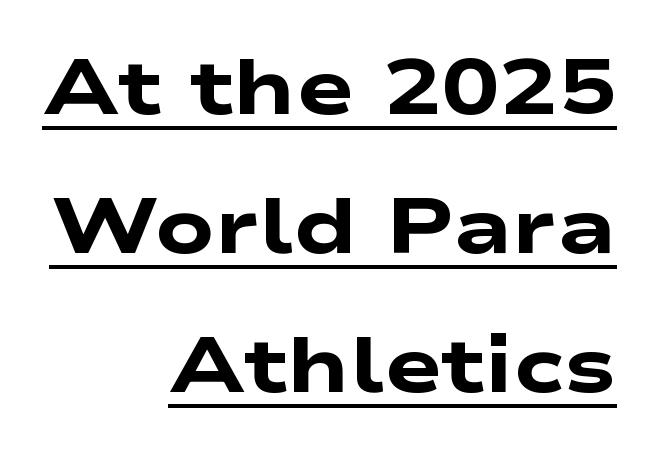
The image shows 78 px heavy, wide sans-serif type; set right-aligned, line spacing 1.78x, normal letter spacing, underlined; low stroke contrast and a medium x-height.
